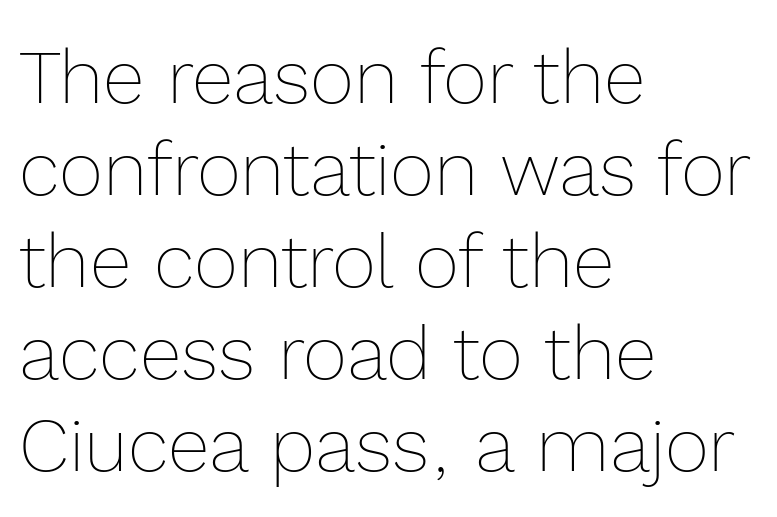
The passage shown is not bold in any degree. The setting favours the left margin, as ordinary paragraphs usually do. Proportional: the letters do not fall into vertical columns. Plain, unruled lines of type. The rendering keeps characters at their native spacing. When letters stand straight like this, we call the style roman or upright.
